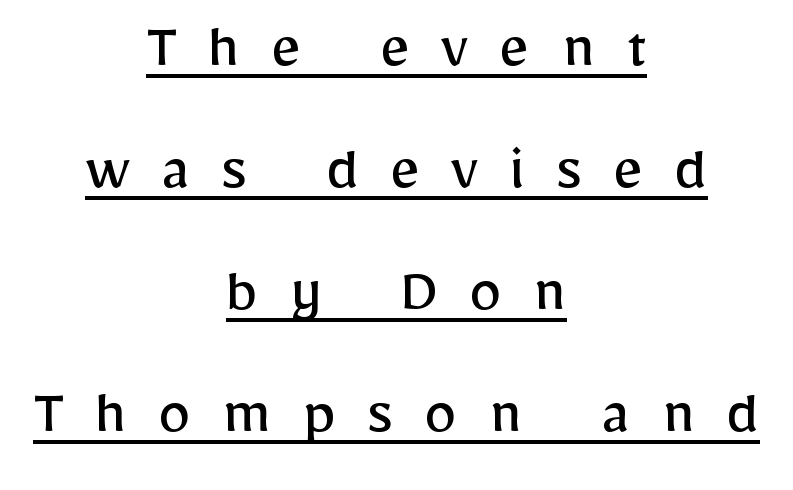
This sample has the flowing, uneven cadence of proportional lettering. Nothing sits at the stroke ends, so this counts as sans-serif. Students, observe the line beneath the letters — that is underlining. A centered setting, common on invitations and titles, is used for this passage. The strokes carry an ordinary text weight at most.
